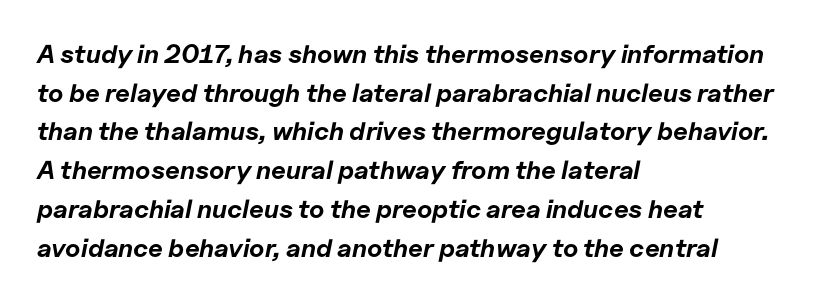
Q: Is the text bold? A: Yes.
Q: Is the text italic (slanted)? A: Yes, it leans right by about 11 degrees.
Q: Is the text underlined? A: No.
Q: How is the paragraph aligned? A: Left-aligned.
Q: Is the spacing between letters normal or unusually wide? A: Normal.
Q: Is the spacing between lines tight, normal or loose? A: Normal.
